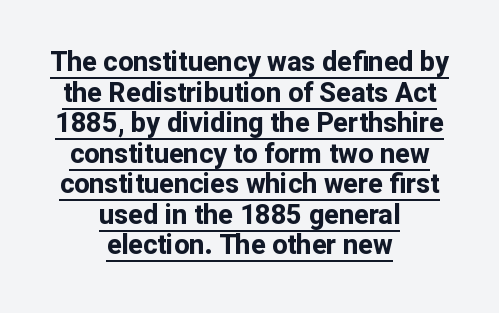
The image shows 27 px bold type, upright; set centered, tight line spacing (1.13x), normal letter spacing, underlined.
